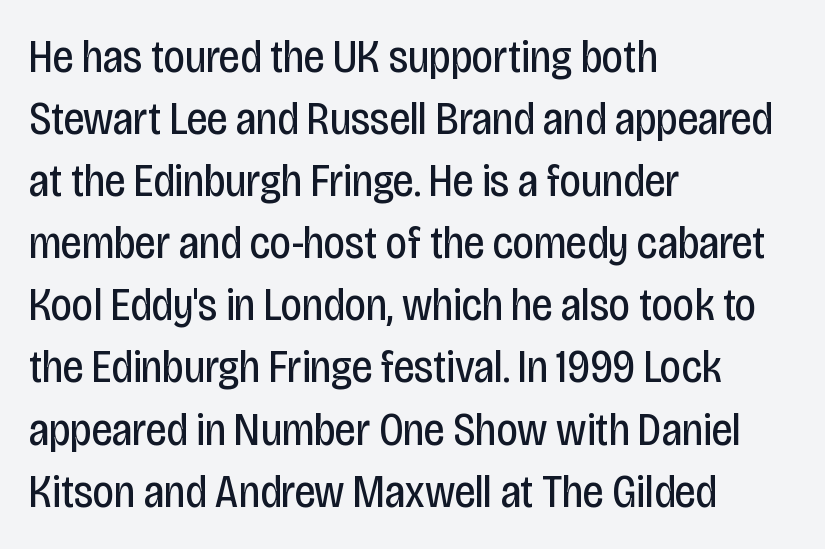
The image shows 46 px regular-weight, condensed sans-serif type, upright; set left-aligned, normal line spacing (1.35x), normal letter spacing, not underlined; low stroke contrast and a large x-height.
